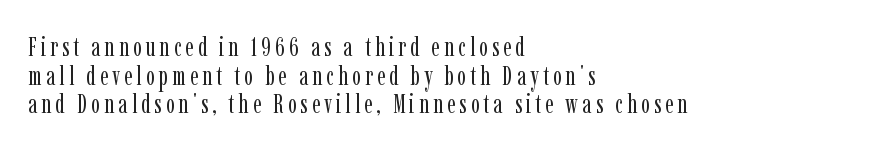
{"italic": "no", "bold": "no", "underline": "no", "align": "left", "line_spacing": "tight", "line_spacing_ratio": 1.1, "glyph_px": 26}
